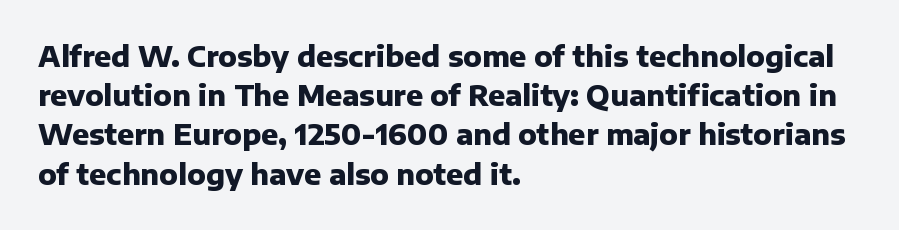
The image shows 28 px heavy sans-serif type, upright; set left-aligned, normal line spacing (1.4x), normal letter spacing, not underlined; low stroke contrast and a medium x-height.
